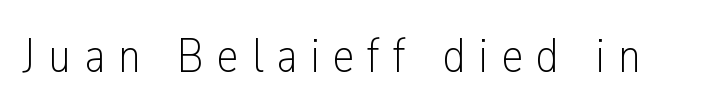
{"serif": "no", "italic": "no", "bold": "no", "weight": "light", "width": "condensed", "stroke_contrast": "low", "x_height": "medium", "monospaced": "no", "underline": "no", "letter_spacing": "wide", "letter_spacing_em": 0.28, "glyph_px": 48}
